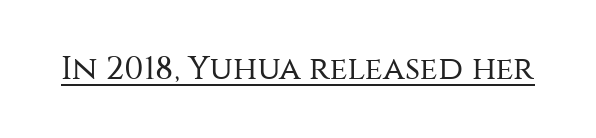
Q: Is the text bold? A: No.
Q: Is the text italic (slanted)? A: No, it is upright.
Q: Is the typeface a serif or a sans-serif typeface? A: Sans-serif.
Q: Is the text underlined? A: Yes.
Q: Is the spacing between letters normal or unusually wide? A: Normal.
Q: Width (condensed, normal, or wide)? A: Normal.
Q: Stroke contrast? A: Medium.
Q: x-height? A: Large.
Q: Monospaced? A: No.
